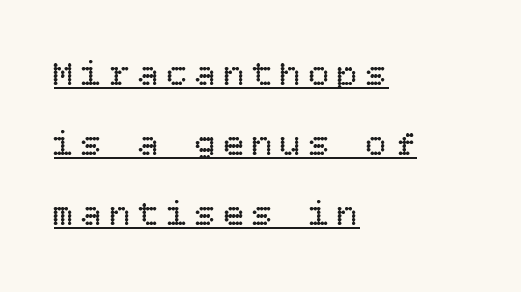
Q: Is the text bold? A: No.
Q: Is the text italic (slanted)? A: No, it is upright.
Q: Is the text underlined? A: Yes.
Q: How is the paragraph aligned? A: Left-aligned.
Q: Is the spacing between lines tight, normal or loose? A: Loose.
Q: Width (condensed, normal, or wide)? A: Normal.
Q: Stroke contrast? A: Low.
Q: x-height? A: Large.
